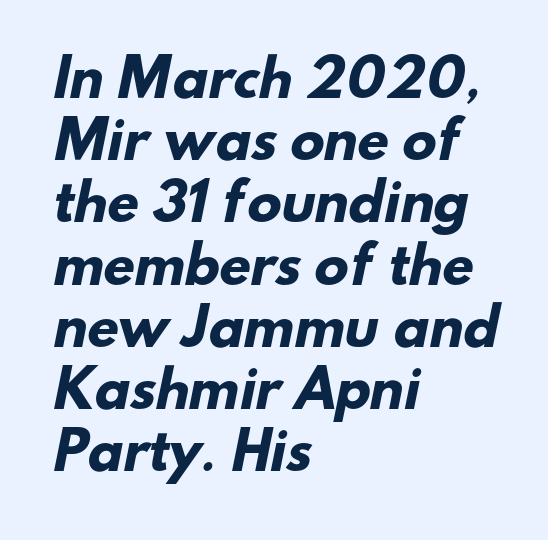
The lines are quadded left. In terms of letterform style, serifs are entirely absent. What stands out about the letter spacing? Nothing — it is the standard amount. Character widths vary here, with narrow letters taking less room than wide ones.
